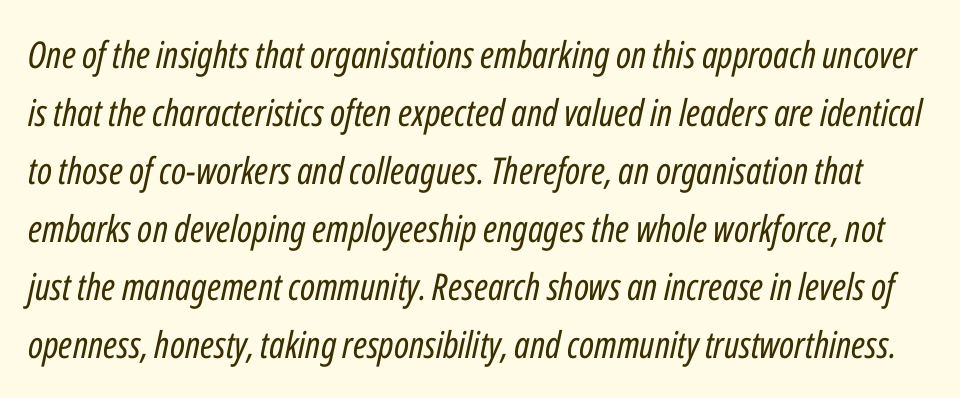
The image shows 37 px regular-weight, condensed type, italic (leaning right); set normal line spacing (1.57x), normal letter spacing, not underlined; low stroke contrast and a medium x-height.
